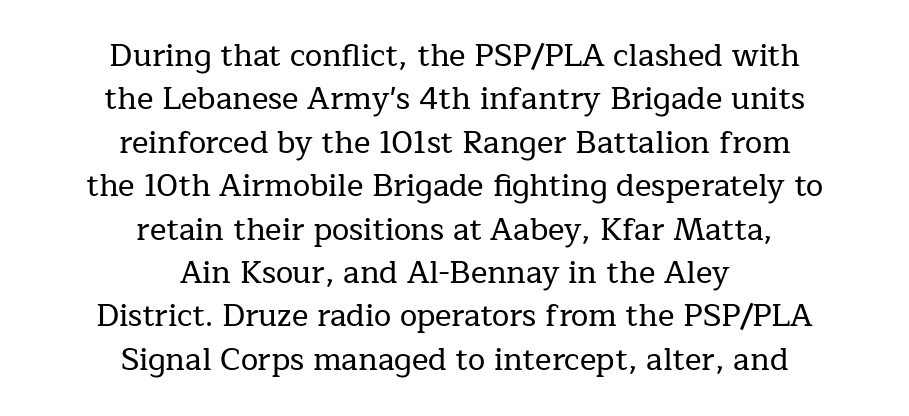
Q: Is the text italic (slanted)? A: No, it is upright.
Q: Is the typeface a serif or a sans-serif typeface? A: Serif.
Q: Is the text underlined? A: No.
Q: How is the paragraph aligned? A: Centered.
Q: Is the spacing between letters normal or unusually wide? A: Normal.
Q: Is the spacing between lines tight, normal or loose? A: Normal.
Q: Width (condensed, normal, or wide)? A: Normal.
Q: Stroke contrast? A: Low.
Q: x-height? A: Medium.
Q: Monospaced? A: No.
